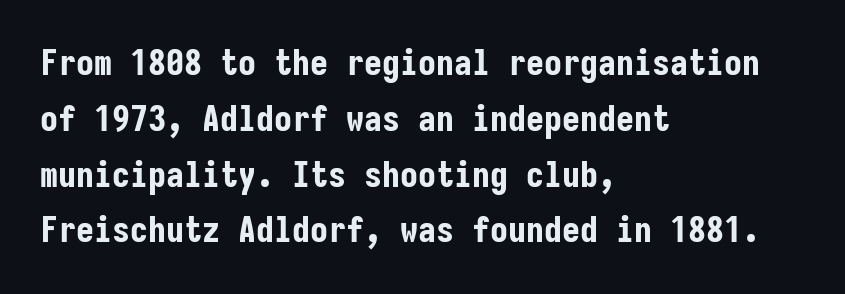
Reading down the block, your eye returns to a fixed left position each line. The rows are spaced the way most documents space them. The lettering stays uniformly vertical, giving the passage a roman look. Check the space under the baseline: it is left empty. Fixed-width glyphs throughout — classic coding-font behaviour. Look at the tracking — it's just the regular setting, nothing added.
